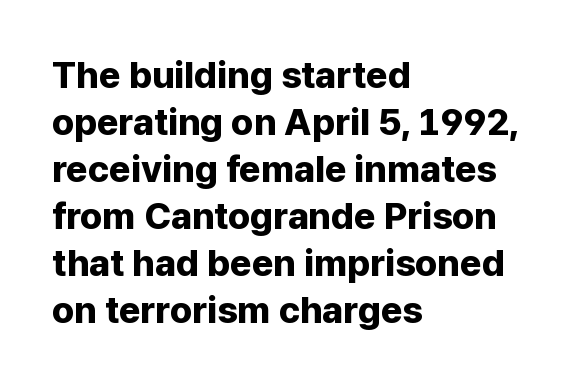
The image shows 37 px bold sans-serif type, upright; set left-aligned, normal line spacing (1.27x), normal letter spacing, not underlined; low stroke contrast and a medium x-height.
